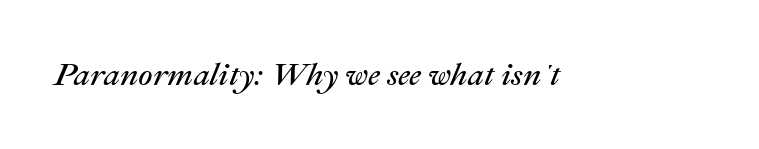
The image shows 32 px regular-weight type, italic (leaning right); set normal letter spacing, not underlined; medium stroke contrast and a medium x-height.
